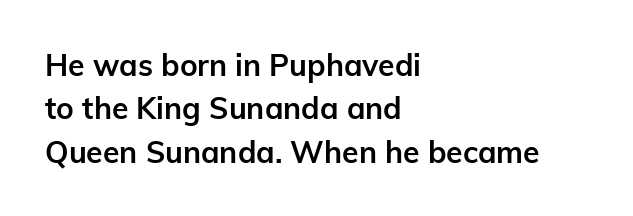
{"serif": "no", "italic": "no", "bold": "yes", "weight": "semibold", "width": "normal", "stroke_contrast": "low", "x_height": "medium", "monospaced": "no", "underline": "no", "align": "left", "line_spacing": "normal", "line_spacing_ratio": 1.45, "letter_spacing": "normal", "letter_spacing_em": 0.0, "glyph_px": 30}
